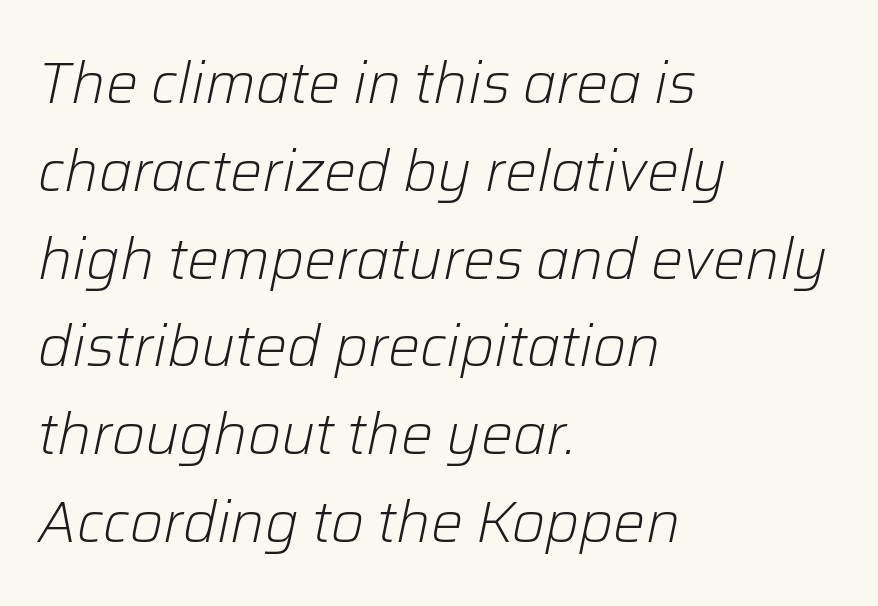
What's the leading like? Ordinary, nothing unusual. The baseline area is clear. Horizontal alignment here is leftward, the default for most running prose. The passage shown is typed in a proportional face where columns would drift. The face used here has a pronounced slope to its letters.
